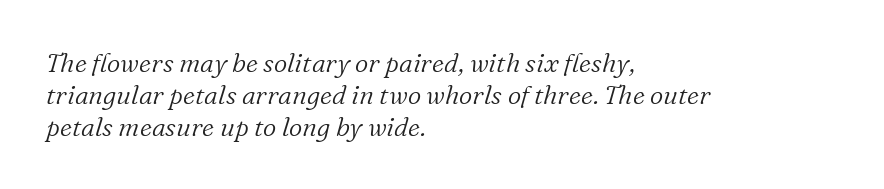
Q: Is the text bold? A: No.
Q: Is the text italic (slanted)? A: Yes, it leans right by about 16 degrees.
Q: Is the text underlined? A: No.
Q: How is the paragraph aligned? A: Left-aligned.
Q: Is the spacing between letters normal or unusually wide? A: Normal.
